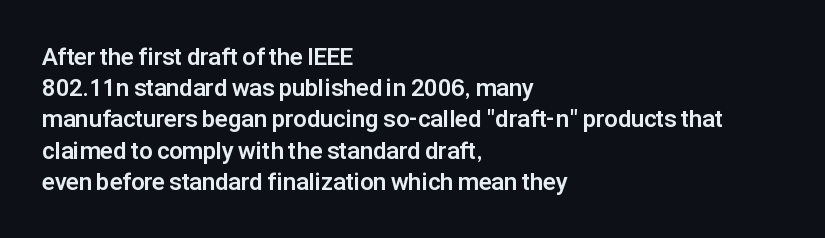
{"italic": "no", "bold": "yes", "underline": "no", "align": "left", "line_spacing": "normal", "line_spacing_ratio": 1.3, "letter_spacing": "normal", "letter_spacing_em": 0.0, "glyph_px": 24}
